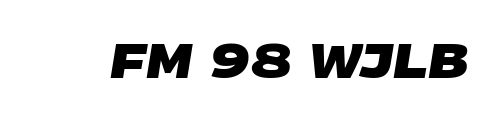
{"serif": "no", "bold": "yes", "weight": "heavy", "width": "normal", "stroke_contrast": "low", "x_height": "large", "monospaced": "no", "underline": "no", "letter_spacing": "normal", "letter_spacing_em": 0.0, "glyph_px": 48}
